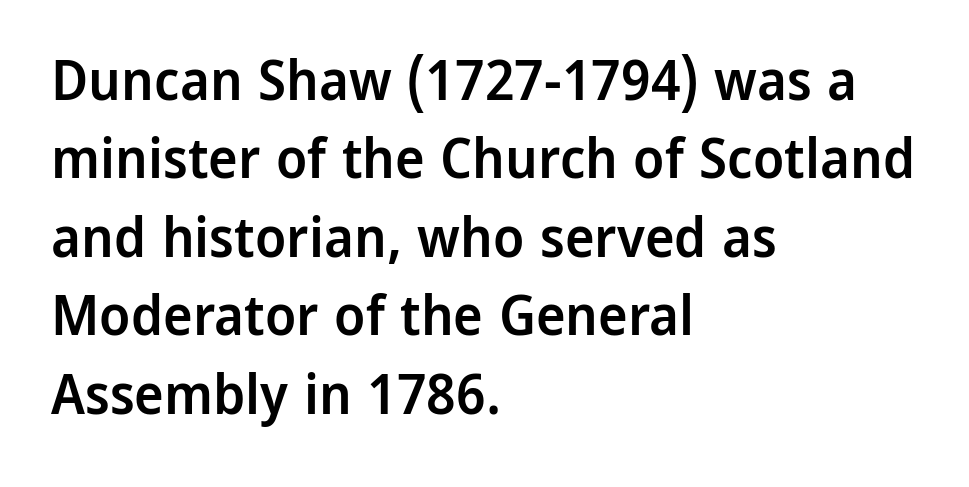
Does the lettering tilt? It doesn't — this is upright. These words are printed semibold, heavier than regular yet not bold. Type style note: lacks serifs. A clean baseline with only descenders dipping below it.
